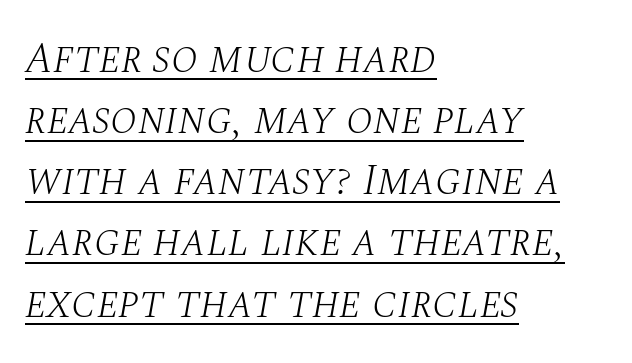
The passage shown is typed in a proportional face where columns would drift. The vertical gap from one line to the next is medium. The font is comparable to plain body text, perhaps lighter. It's the slanting kind of type. Glyph-to-glyph distance matches everyday printed text.
